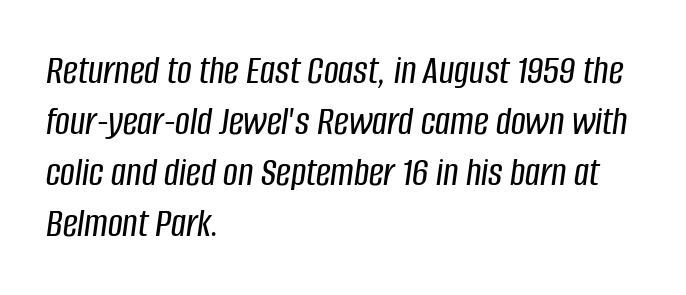
Q: Is the text italic (slanted)? A: Yes, it leans right by about 8 degrees.
Q: Is the text underlined? A: No.
Q: How is the paragraph aligned? A: Left-aligned.
Q: Is the spacing between letters normal or unusually wide? A: Normal.
Q: Width (condensed, normal, or wide)? A: Condensed.
Q: Stroke contrast? A: Low.
Q: x-height? A: Large.
Q: Monospaced? A: No.
